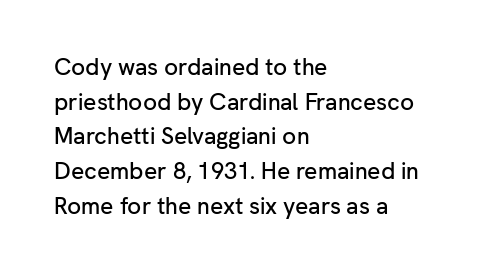
Q: Is the text italic (slanted)? A: No, it is upright.
Q: Is the text underlined? A: No.
Q: How is the paragraph aligned? A: Left-aligned.
Q: Is the spacing between letters normal or unusually wide? A: Normal.
Q: Is the spacing between lines tight, normal or loose? A: Normal.
